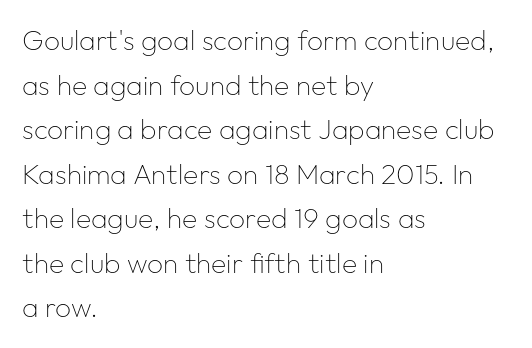
{"serif": "no", "italic": "no", "bold": "no", "weight": "thin", "width": "normal", "stroke_contrast": "low", "x_height": "medium", "monospaced": "no", "underline": "no", "align": "left", "line_spacing": "normal", "line_spacing_ratio": 1.59, "letter_spacing": "normal", "letter_spacing_em": 0.0, "glyph_px": 28}
